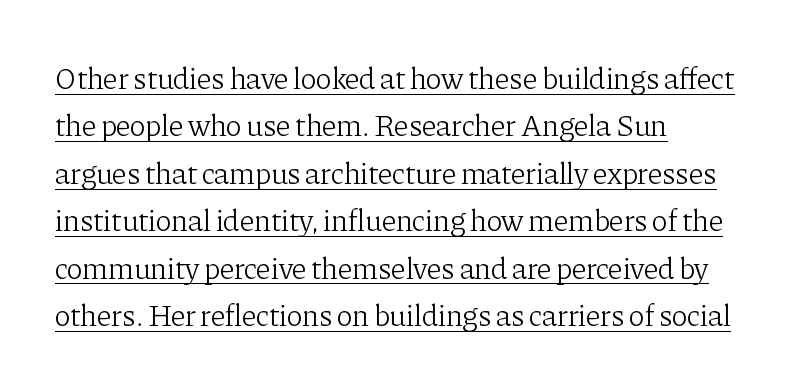
{"serif": "yes", "italic": "no", "bold": "no", "weight": "light", "width": "normal", "stroke_contrast": "low", "x_height": "medium", "monospaced": "no", "underline": "yes", "align": "left", "line_spacing": "normal", "line_spacing_ratio": 1.58, "letter_spacing": "normal", "letter_spacing_em": 0.0, "glyph_px": 30}
